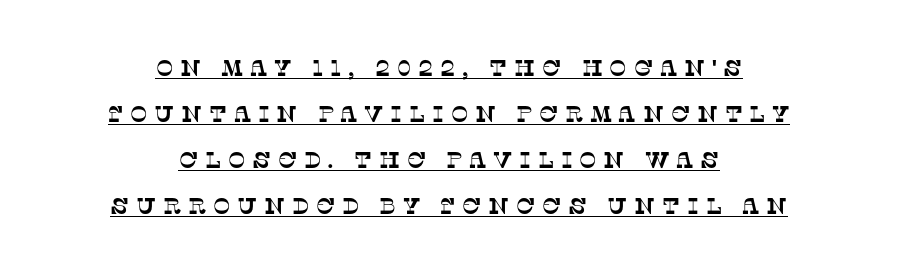
This rendering widens character spacing well past its baseline value. The rendering uses a large line-height, opening up the rows. Has an underline been added? It has. Both edges are ragged and mirror each other, which tells us the setting is centered.
